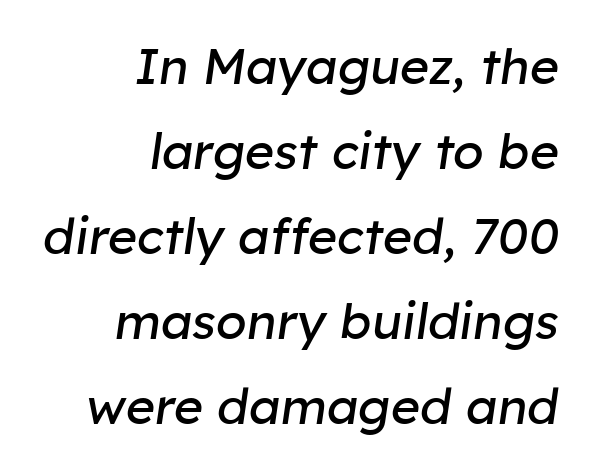
Q: Is the text bold? A: No.
Q: Is the text italic (slanted)? A: Yes, it leans right by about 8 degrees.
Q: Is the text underlined? A: No.
Q: How is the paragraph aligned? A: Right-aligned.
Q: Is the spacing between letters normal or unusually wide? A: Normal.
Q: Is the spacing between lines tight, normal or loose? A: Normal.
Q: Width (condensed, normal, or wide)? A: Normal.
Q: Stroke contrast? A: Low.
Q: x-height? A: Medium.
Q: Monospaced? A: No.
